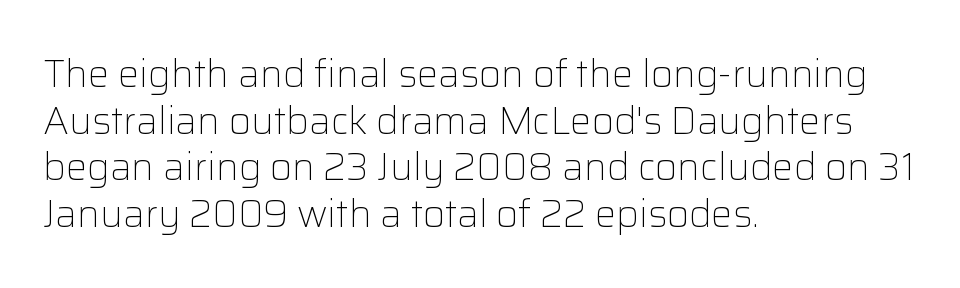
The image shows 38 px light sans-serif type, upright; set left-aligned, line spacing 1.23x, normal letter spacing, not underlined; low stroke contrast and a medium x-height.
